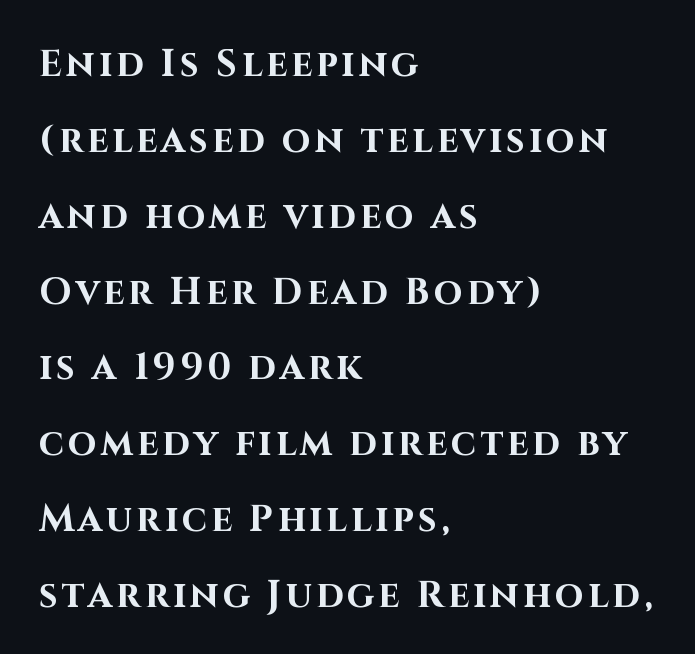
{"serif": "no", "italic": "no", "bold": "yes", "weight": "bold", "width": "normal", "stroke_contrast": "high", "x_height": "large", "monospaced": "no", "underline": "no", "align": "left", "line_spacing": "loose", "line_spacing_ratio": 2.05, "glyph_px": 37}
